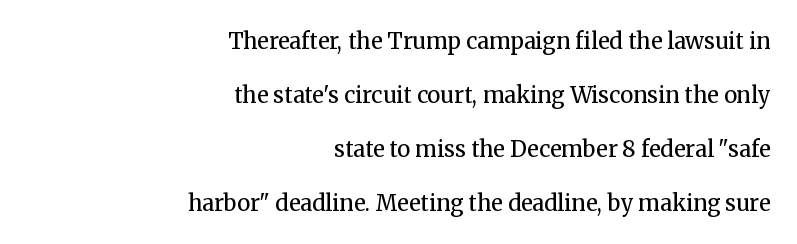
The image shows 22 px text type, upright; set right-aligned, loose line spacing (2.45x), normal letter spacing, not underlined.
